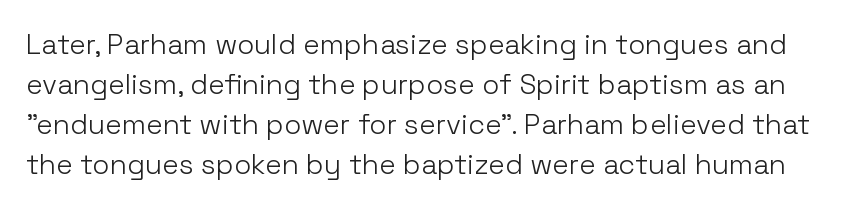
Glyph-to-glyph distance matches everyday printed text. Only glyphs here, with clear space below each row. When letters stand straight like this, we call the style roman or upright. Typographically, this falls in the sans-serif category.
